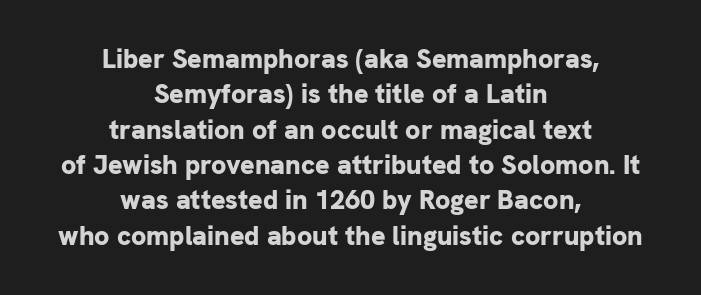
{"italic": "no", "bold": "yes", "underline": "no", "align": "center", "line_spacing": "normal", "line_spacing_ratio": 1.31, "letter_spacing": "normal", "letter_spacing_em": 0.0, "glyph_px": 27}
